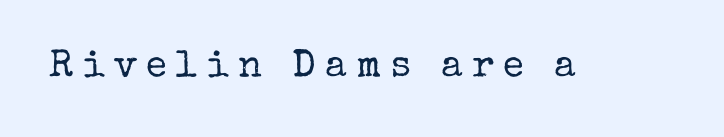
{"serif": "yes", "italic": "no", "bold": "no", "weight": "regular", "width": "normal", "stroke_contrast": "low", "x_height": "medium", "monospaced": "no", "underline": "no", "letter_spacing": "wide", "letter_spacing_em": 0.25, "glyph_px": 38}
